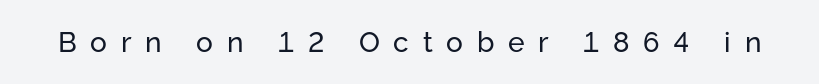
{"serif": "no", "italic": "no", "bold": "no", "weight": "regular", "width": "normal", "stroke_contrast": "low", "x_height": "medium", "monospaced": "no", "underline": "no", "letter_spacing": "wide", "letter_spacing_em": 0.49, "glyph_px": 28}
